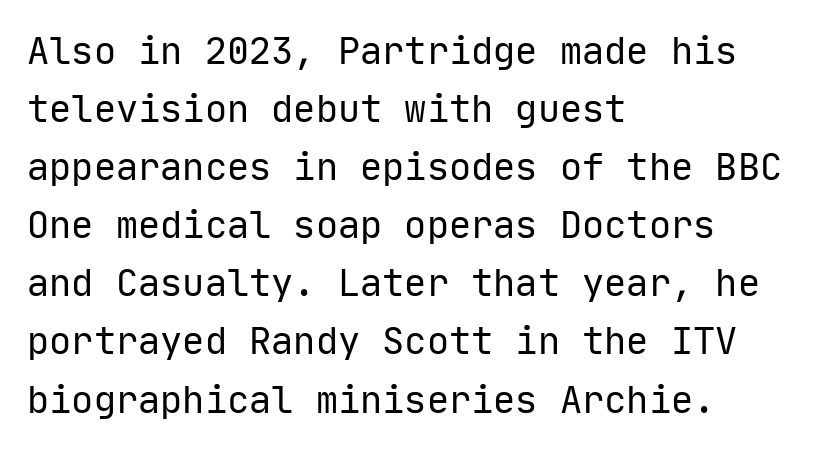
Q: Is the text bold? A: No.
Q: Is the text italic (slanted)? A: No, it is upright.
Q: Is the typeface a serif or a sans-serif typeface? A: Sans-serif.
Q: Is the text underlined? A: No.
Q: How is the paragraph aligned? A: Left-aligned.
Q: Is the spacing between letters normal or unusually wide? A: Normal.
Q: Is the spacing between lines tight, normal or loose? A: Normal.
Q: Width (condensed, normal, or wide)? A: Normal.
Q: Stroke contrast? A: Low.
Q: x-height? A: Medium.
Q: Monospaced? A: Yes.
